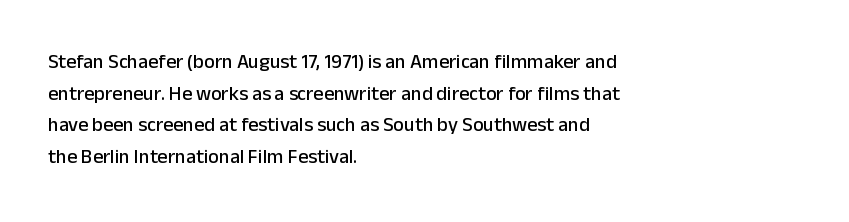
Q: Is the text italic (slanted)? A: No, it is upright.
Q: Is the text underlined? A: No.
Q: How is the paragraph aligned? A: Left-aligned.
Q: Is the spacing between letters normal or unusually wide? A: Normal.
Q: Is the spacing between lines tight, normal or loose? A: Normal.
